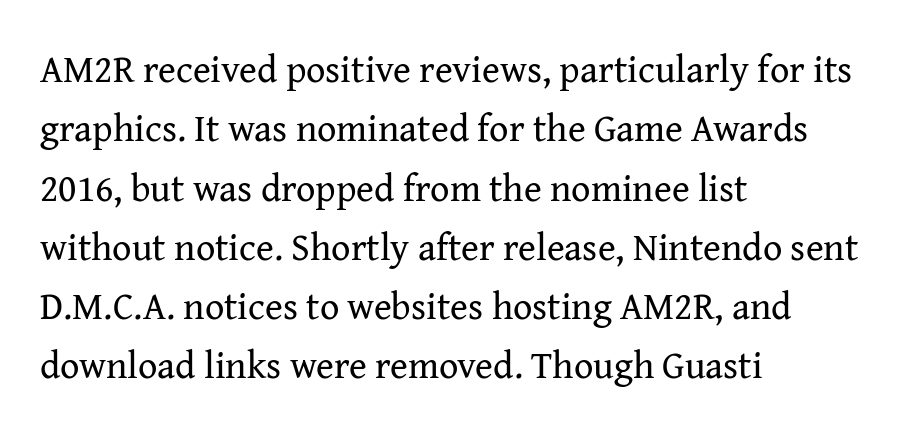
Q: Is the text bold? A: No.
Q: Is the text italic (slanted)? A: No, it is upright.
Q: Is the typeface a serif or a sans-serif typeface? A: Serif.
Q: Is the text underlined? A: No.
Q: How is the paragraph aligned? A: Left-aligned.
Q: Is the spacing between letters normal or unusually wide? A: Normal.
Q: Is the spacing between lines tight, normal or loose? A: Normal.
Q: Width (condensed, normal, or wide)? A: Normal.
Q: Stroke contrast? A: Medium.
Q: x-height? A: Medium.
Q: Monospaced? A: No.
